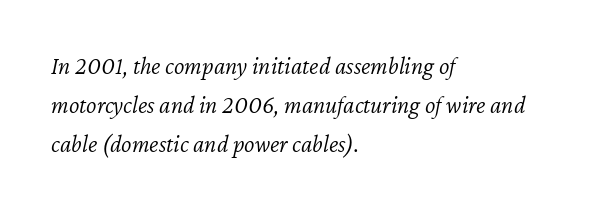
The font is comparable to plain body text, perhaps lighter. Characters follow at the spacing the type designer built in. The glyphs look as if they've been sheared to an angle. The leading is moderate, giving the passage an even texture. Type without underlining.
